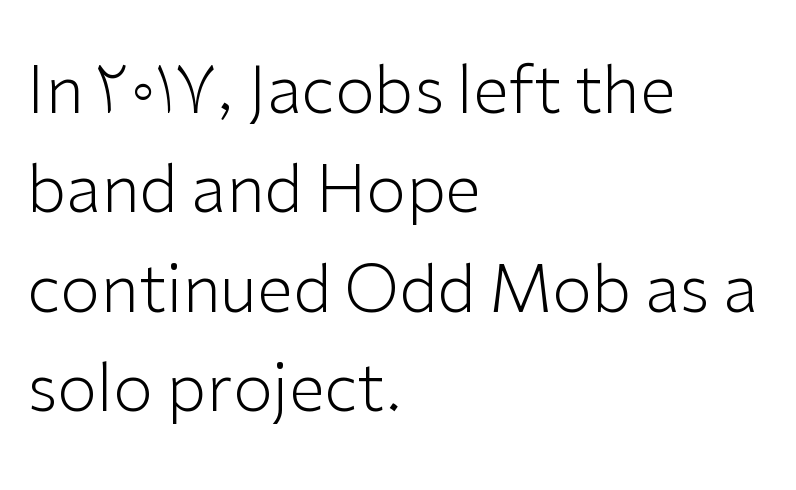
Q: Is the text bold? A: No.
Q: Is the text italic (slanted)? A: No, it is upright.
Q: Is the typeface a serif or a sans-serif typeface? A: Sans-serif.
Q: Is the text underlined? A: No.
Q: How is the paragraph aligned? A: Left-aligned.
Q: Is the spacing between letters normal or unusually wide? A: Normal.
Q: Is the spacing between lines tight, normal or loose? A: Normal.
Q: Width (condensed, normal, or wide)? A: Normal.
Q: Stroke contrast? A: Low.
Q: x-height? A: Medium.
Q: Monospaced? A: No.
